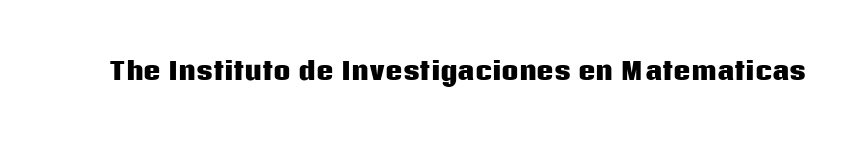
{"italic": "no", "bold": "yes", "underline": "no", "letter_spacing": "normal", "letter_spacing_em": 0.0, "glyph_px": 24}
